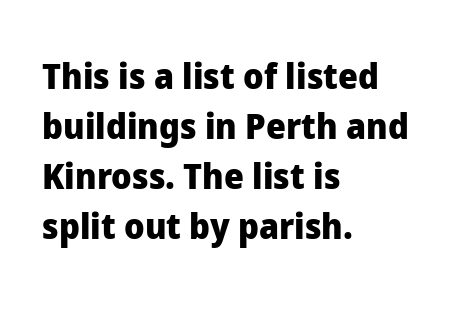
The baseline area is clear. The passage shown is typed in a proportional face where columns would drift. Compared with a centered layout, this one pins lines to the left instead. Leading: standard.
